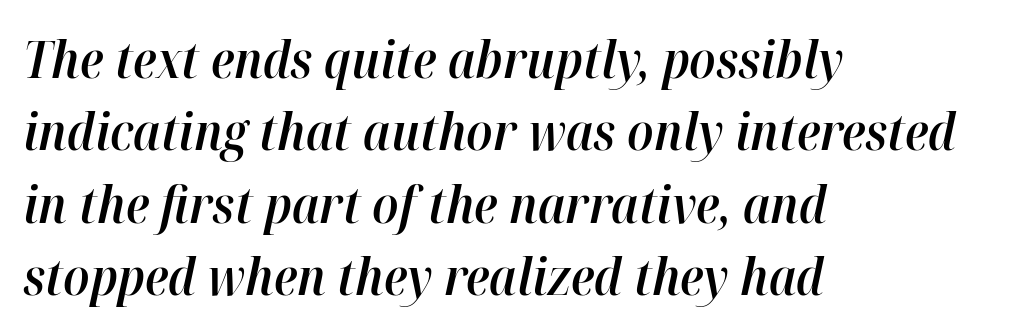
The passage shown is typed in a proportional face where columns would drift. Moderately thickened strokes mark this as semibold type. Quick note: interline space is typical. Tracking value appears to be zero — textbook default spacing.
